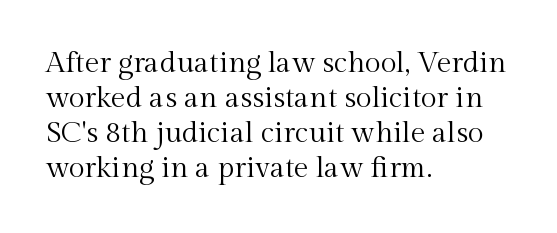
Line beginnings align vertically; line endings do not. Letters rest on an invisible, unmarked baseline. Is the stroke heavy? The answer is a plain regular-or-lighter. Regarding serifs, this sample has them.
